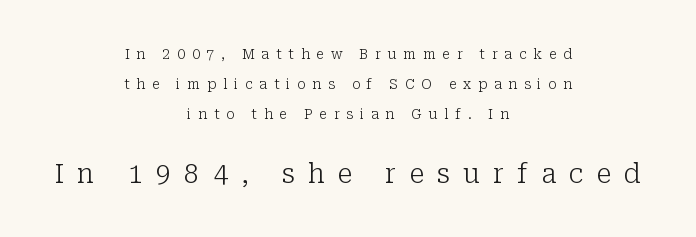
{"italic": "no", "bold": "no", "underline": "no", "align": "center", "line_spacing": "loose", "line_spacing_ratio": 2.13, "letter_spacing": "wide", "letter_spacing_em": 0.49, "larger_block": "second", "size_ratio": 1.93, "glyph_px": 27}
